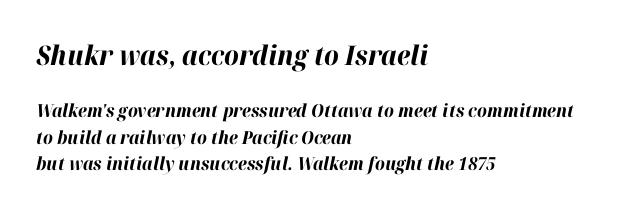
The image shows 27 px bold type, italic (leaning right); set left-aligned, normal line spacing (1.47x), normal letter spacing, not underlined; the first (top) block is 1.5x larger.
